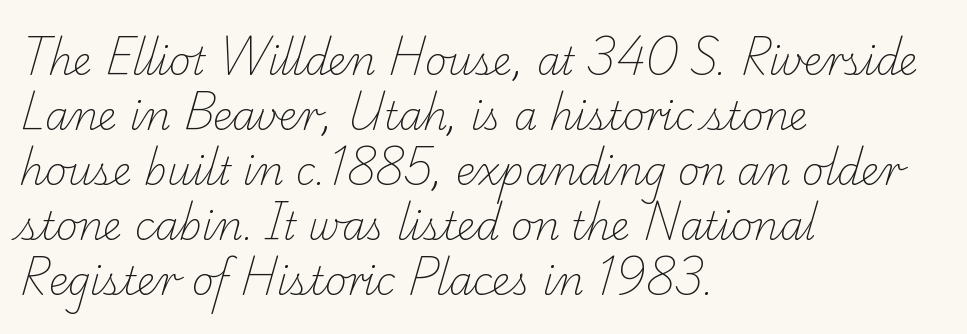
Q: Is the text bold? A: No.
Q: Is the typeface a serif or a sans-serif typeface? A: Serif.
Q: Is the text underlined? A: No.
Q: How is the paragraph aligned? A: Left-aligned.
Q: Is the spacing between letters normal or unusually wide? A: Normal.
Q: Is the spacing between lines tight, normal or loose? A: Normal.
Q: Width (condensed, normal, or wide)? A: Normal.
Q: Stroke contrast? A: Low.
Q: x-height? A: Small.
Q: Monospaced? A: No.
